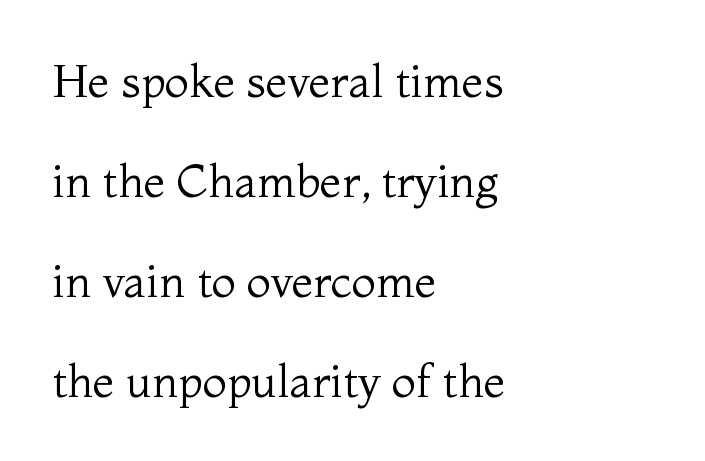
{"serif": "yes", "italic": "no", "bold": "no", "weight": "regular", "width": "normal", "stroke_contrast": "medium", "x_height": "medium", "monospaced": "no", "underline": "no", "align": "left", "line_spacing": "loose", "line_spacing_ratio": 2.22, "letter_spacing": "normal", "letter_spacing_em": 0.0, "glyph_px": 45}
